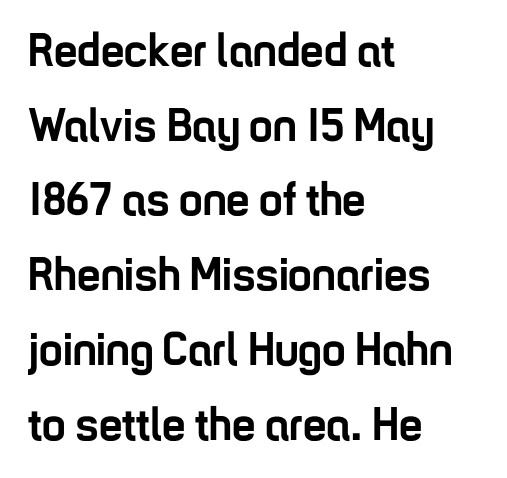
{"serif": "no", "italic": "no", "bold": "yes", "weight": "semibold", "width": "condensed", "stroke_contrast": "low", "x_height": "medium", "monospaced": "no", "underline": "no", "align": "left", "line_spacing": "normal", "line_spacing_ratio": 1.59, "letter_spacing": "normal", "letter_spacing_em": 0.0, "glyph_px": 47}
